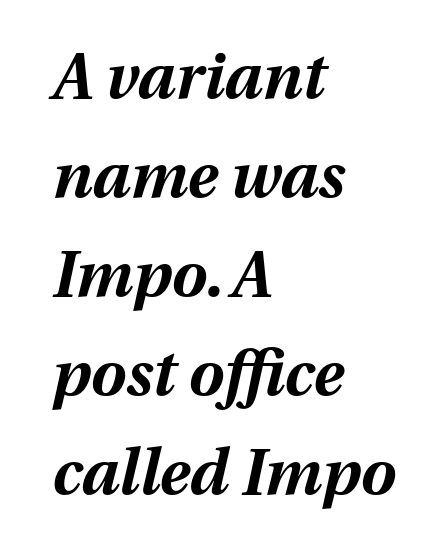
The image shows 63 px bold type, italic (leaning right); set left-aligned, normal line spacing (1.57x), normal letter spacing, not underlined; medium stroke contrast and a medium x-height.
